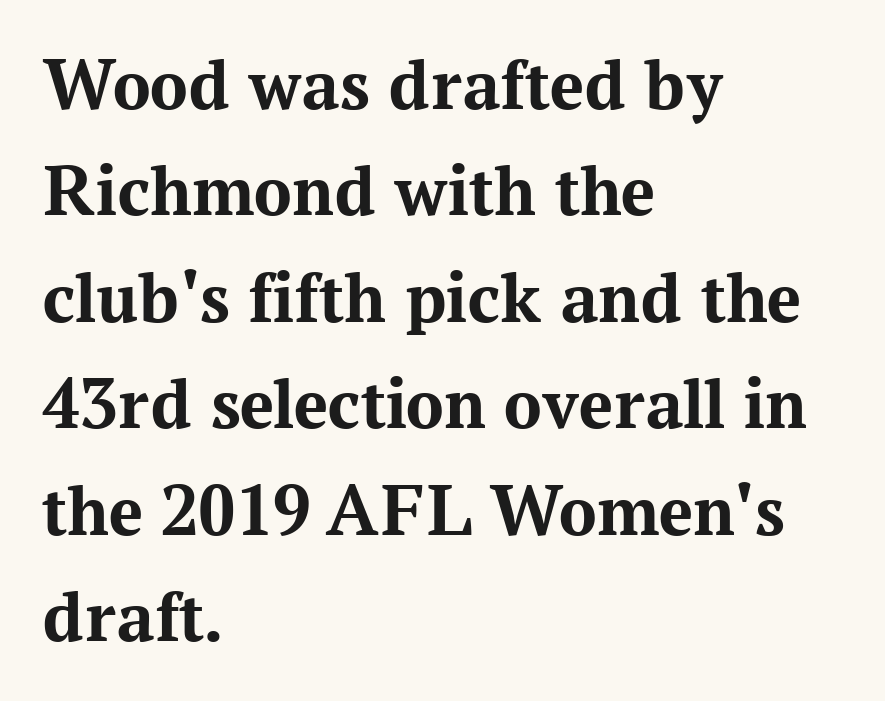
The image shows 75 px bold serif type, upright; set left-aligned, normal line spacing (1.42x), normal letter spacing, not underlined; medium stroke contrast and a medium x-height.
